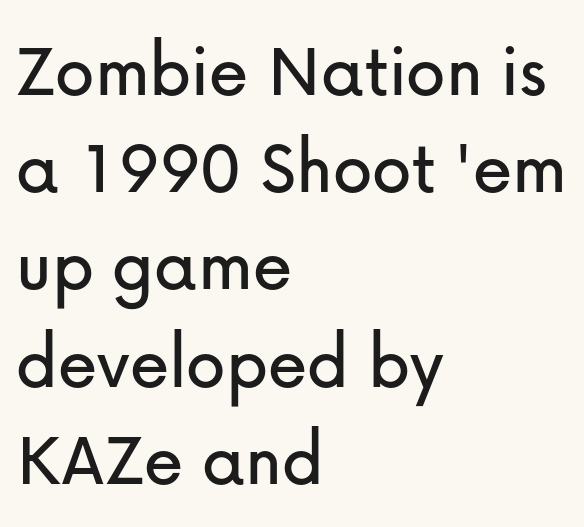
Is this a fixed-width face? No — the glyphs have proportional, varying widths. Rule under the text: the space is simply empty. No extra tracking has been applied to these lines. Designer's note — italics off, roman on. The lines in this sample share a left origin and differ only in where they stop. The face used here is a sans, in the tradition of grotesques and geometrics.
